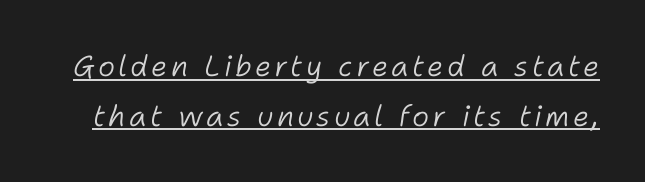
{"italic": "yes", "lean": "right", "slant_degrees": 11, "bold": "no", "weight": "light", "width": "normal", "stroke_contrast": "low", "x_height": "medium", "monospaced": "no", "underline": "yes", "line_spacing_ratio": 1.71, "glyph_px": 29}
